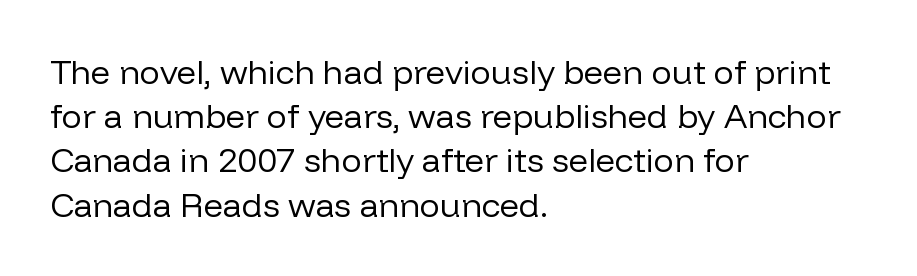
Q: Is the text bold? A: No.
Q: Is the text italic (slanted)? A: No, it is upright.
Q: Is the typeface a serif or a sans-serif typeface? A: Sans-serif.
Q: Is the text underlined? A: No.
Q: How is the paragraph aligned? A: Left-aligned.
Q: Is the spacing between letters normal or unusually wide? A: Normal.
Q: Is the spacing between lines tight, normal or loose? A: Normal.
Q: Width (condensed, normal, or wide)? A: Normal.
Q: Stroke contrast? A: Low.
Q: x-height? A: Medium.
Q: Monospaced? A: No.
